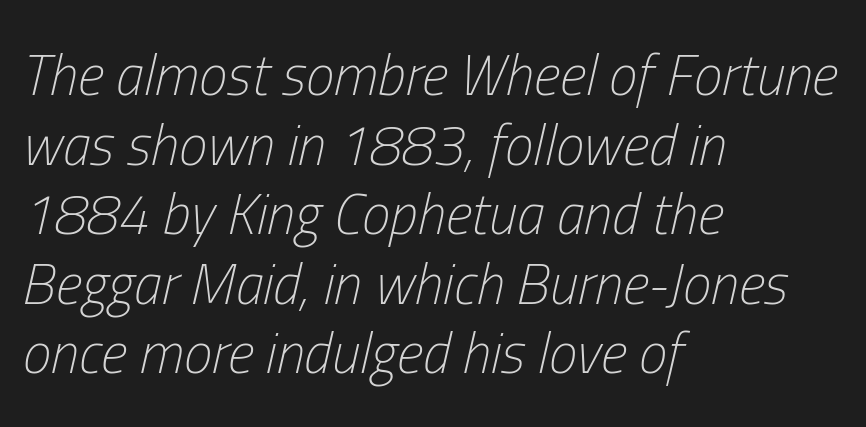
The image shows 57 px light, condensed type, italic (leaning right); set left-aligned, line spacing 1.22x, normal letter spacing, not underlined; low stroke contrast and a medium x-height.
